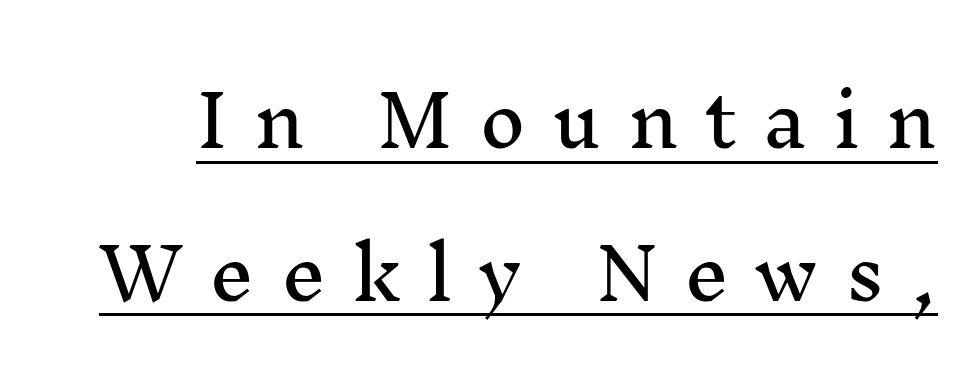
Whoever set this chose breathing room over compactness in the vertical rhythm. Glance below the letters and you will spot a drawn line. You could not count columns in this text — the font is proportionally spaced. This rendering widens character spacing well past its baseline value. Each letter's strokes conclude with small projecting serifs. Nope, not italic — everything's standing straight.
